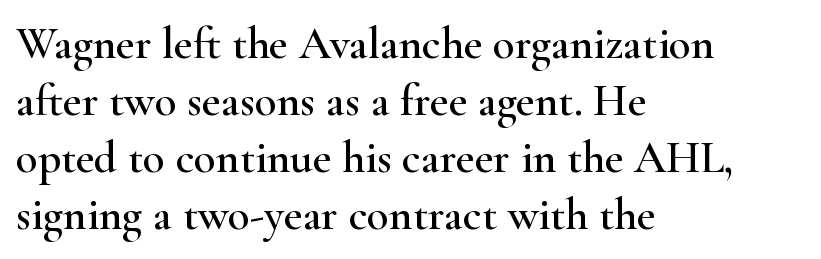
{"serif": "yes", "italic": "no", "width": "wide", "stroke_contrast": "high", "x_height": "small", "monospaced": "no", "underline": "no", "align": "left", "line_spacing": "normal", "line_spacing_ratio": 1.27, "letter_spacing": "normal", "letter_spacing_em": 0.0, "glyph_px": 45}
